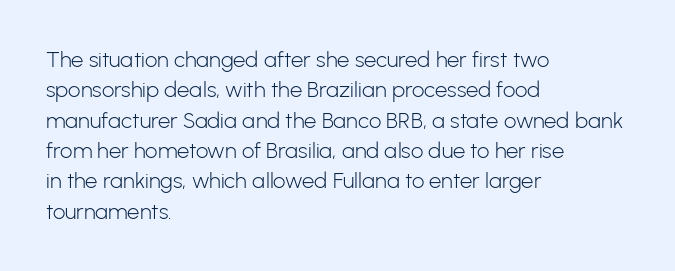
Q: Is the text bold? A: No.
Q: Is the text italic (slanted)? A: No, it is upright.
Q: Is the text underlined? A: No.
Q: How is the paragraph aligned? A: Left-aligned.
Q: Is the spacing between letters normal or unusually wide? A: Normal.
Q: Is the spacing between lines tight, normal or loose? A: Normal.
